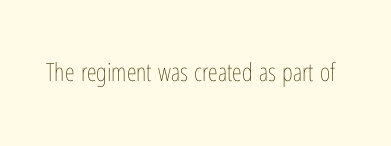
The image shows 25 px text type, upright; set normal letter spacing, not underlined.
